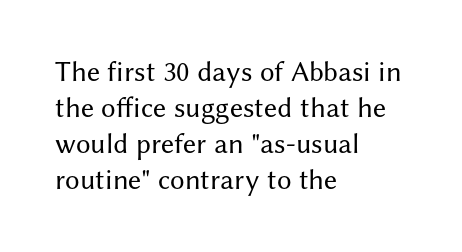
{"serif": "no", "italic": "no", "bold": "no", "weight": "regular", "width": "normal", "stroke_contrast": "medium", "x_height": "medium", "monospaced": "no", "underline": "no", "align": "left", "line_spacing_ratio": 1.24, "letter_spacing": "normal", "letter_spacing_em": 0.0, "glyph_px": 29}
